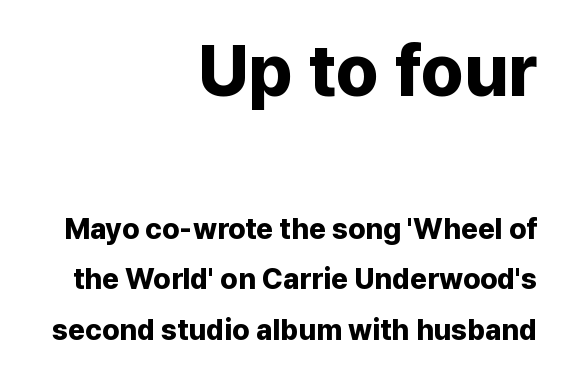
The passage shown is typed in a proportional face where columns would drift. The words here are not underlined. You can tell from the bare stems that sans-serif type was used. You'd pick this weight for a headline — it's a proper bold. One-word summary of the alignment: right. No extra tracking has been applied to these lines.
